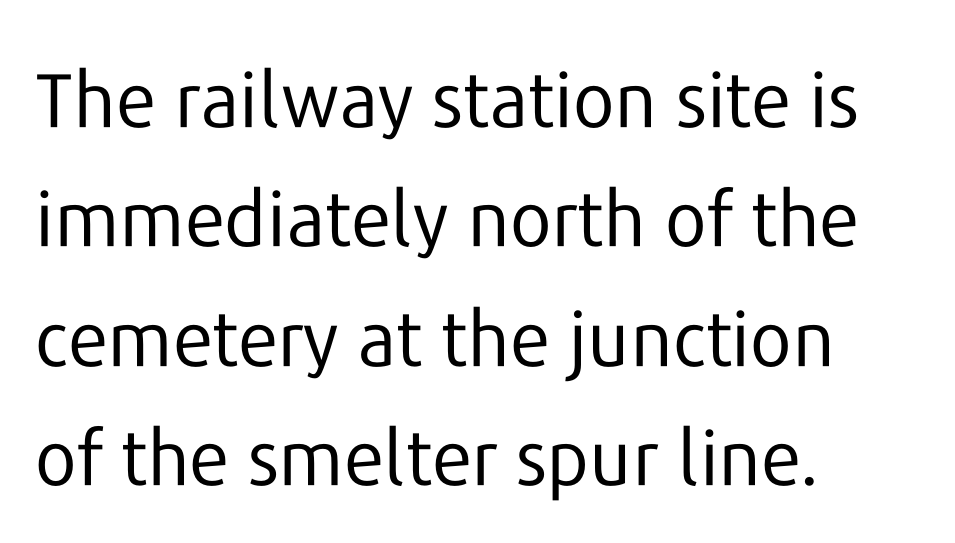
The image shows 76 px regular-weight sans-serif type, upright; set left-aligned, normal line spacing (1.57x), normal letter spacing, not underlined; low stroke contrast and a medium x-height.
